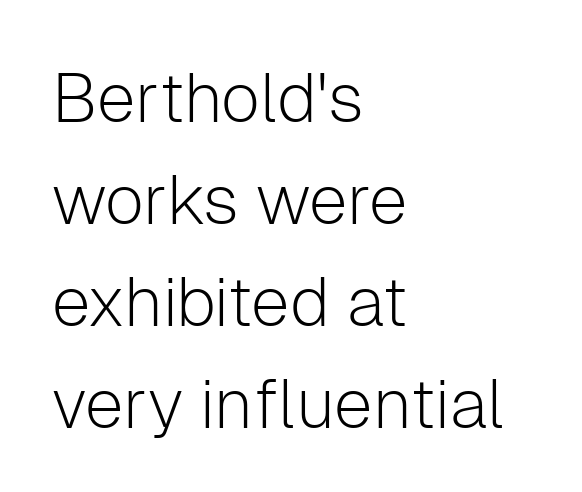
{"serif": "no", "italic": "no", "bold": "no", "weight": "light", "width": "normal", "stroke_contrast": "low", "x_height": "medium", "monospaced": "no", "underline": "no", "align": "left", "line_spacing": "normal", "line_spacing_ratio": 1.48, "letter_spacing": "normal", "letter_spacing_em": 0.0, "glyph_px": 69}
